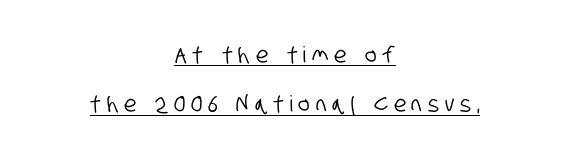
Q: Is the text underlined? A: Yes.
Q: How is the paragraph aligned? A: Centered.
Q: Is the spacing between letters normal or unusually wide? A: Unusually wide.
Q: Is the spacing between lines tight, normal or loose? A: Loose.
